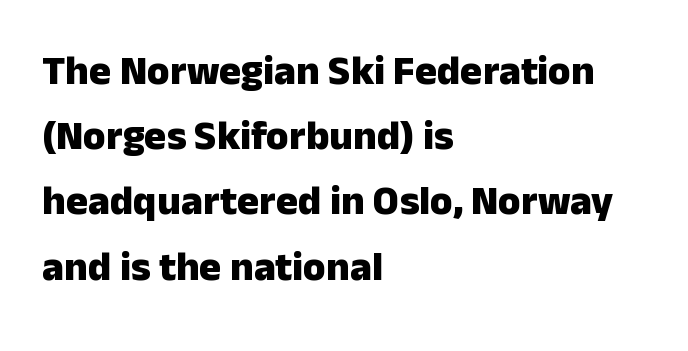
Q: Is the text bold? A: Yes.
Q: Is the text italic (slanted)? A: No, it is upright.
Q: Is the typeface a serif or a sans-serif typeface? A: Sans-serif.
Q: Is the text underlined? A: No.
Q: How is the paragraph aligned? A: Left-aligned.
Q: Is the spacing between letters normal or unusually wide? A: Normal.
Q: Is the spacing between lines tight, normal or loose? A: Normal.
Q: Width (condensed, normal, or wide)? A: Normal.
Q: Stroke contrast? A: Low.
Q: x-height? A: Medium.
Q: Monospaced? A: No.
